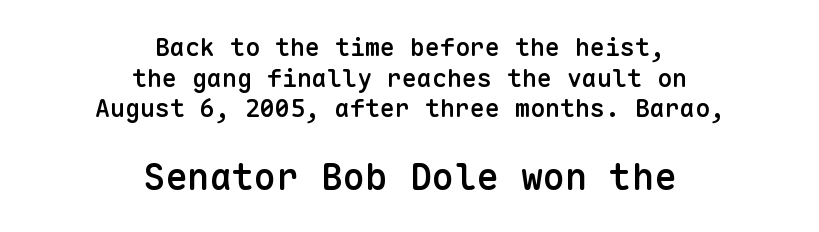
{"serif": "no", "italic": "no", "bold": "semi", "weight": "semibold", "width": "normal", "stroke_contrast": "low", "x_height": "medium", "monospaced": "yes", "underline": "no", "align": "center", "line_spacing_ratio": 1.23, "letter_spacing": "normal", "letter_spacing_em": 0.0, "larger_block": "second", "size_ratio": 1.48, "glyph_px": 37}
